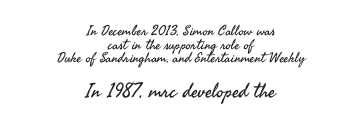
The image shows 20 px text type; set centered, tight line spacing (0.98x), normal letter spacing, not underlined; the second (bottom) block is 1.43x larger.
